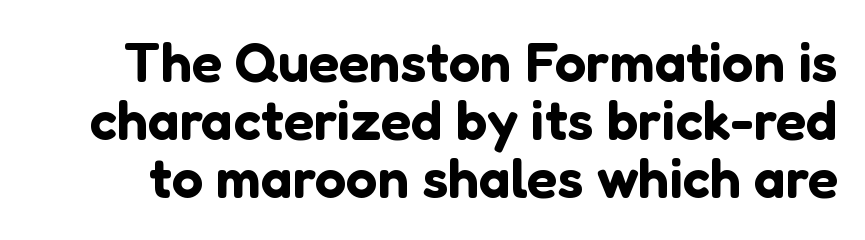
Q: Is the text italic (slanted)? A: No, it is upright.
Q: Is the typeface a serif or a sans-serif typeface? A: Sans-serif.
Q: Is the text underlined? A: No.
Q: Is the spacing between letters normal or unusually wide? A: Normal.
Q: Is the spacing between lines tight, normal or loose? A: Tight.
Q: Width (condensed, normal, or wide)? A: Normal.
Q: Stroke contrast? A: Low.
Q: x-height? A: Medium.
Q: Monospaced? A: No.
